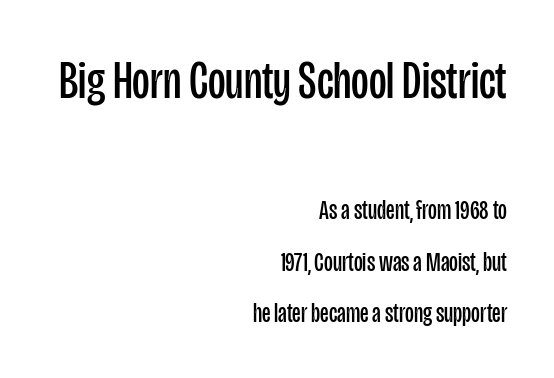
Q: Is the text bold? A: No.
Q: Is the text italic (slanted)? A: No, it is upright.
Q: Is the typeface a serif or a sans-serif typeface? A: Sans-serif.
Q: Is the text underlined? A: No.
Q: How is the paragraph aligned? A: Right-aligned.
Q: Is the spacing between letters normal or unusually wide? A: Normal.
Q: Is the spacing between lines tight, normal or loose? A: Loose.
Q: Which block of text is set in a larger size, the first (top) or the second (bottom)? A: The first (top) one.
Q: Width (condensed, normal, or wide)? A: Condensed.
Q: Stroke contrast? A: Low.
Q: x-height? A: Large.
Q: Monospaced? A: No.
